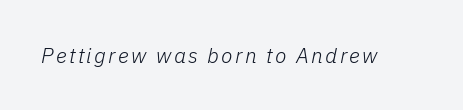
{"italic": "yes", "lean": "right", "slant_degrees": 11, "bold": "no", "underline": "no", "glyph_px": 21}
